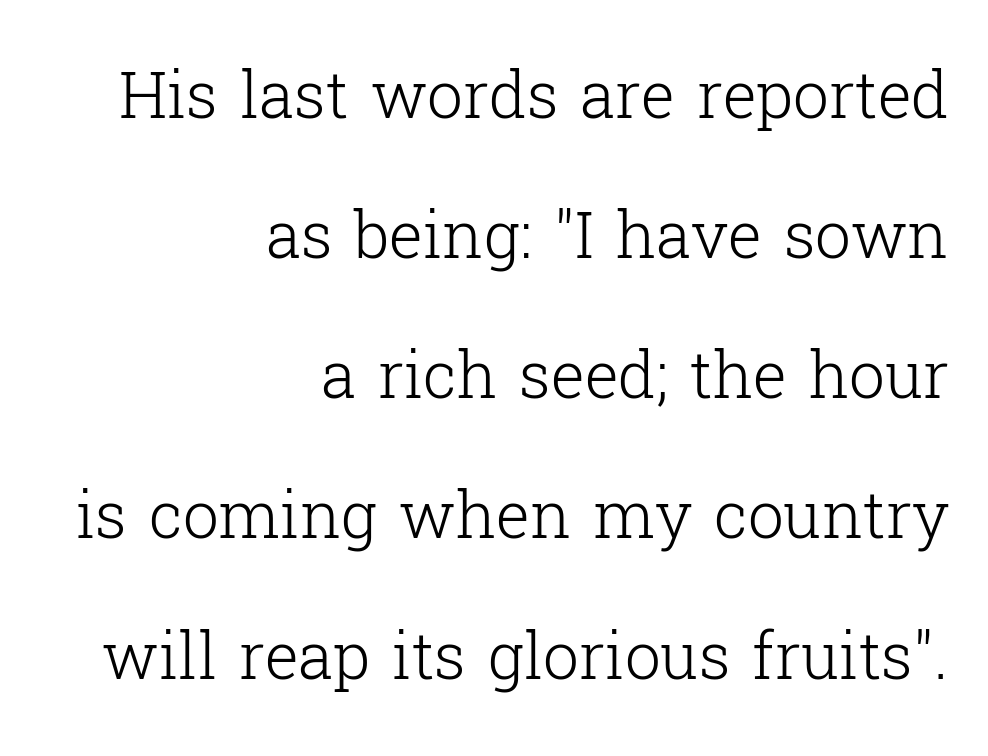
{"serif": "yes", "italic": "no", "bold": "no", "weight": "light", "width": "normal", "stroke_contrast": "low", "x_height": "medium", "monospaced": "no", "underline": "no", "align": "right", "line_spacing": "loose", "line_spacing_ratio": 2.19, "letter_spacing": "normal", "letter_spacing_em": 0.0, "glyph_px": 64}
